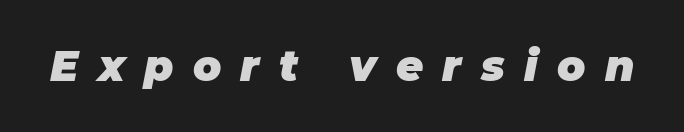
Q: Is the text bold? A: Yes.
Q: Is the text italic (slanted)? A: Yes, it leans right by about 11 degrees.
Q: Is the text underlined? A: No.
Q: Is the spacing between letters normal or unusually wide? A: Unusually wide.
Q: Width (condensed, normal, or wide)? A: Normal.
Q: Stroke contrast? A: Low.
Q: x-height? A: Large.
Q: Monospaced? A: No.
